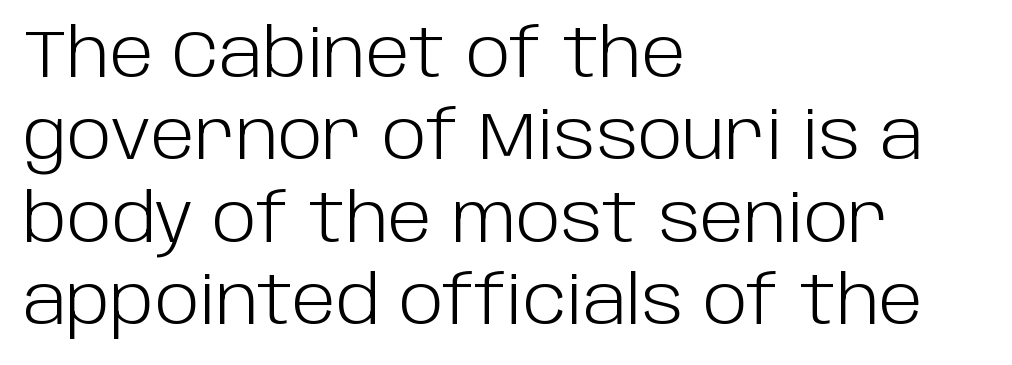
{"serif": "no", "italic": "no", "bold": "no", "weight": "light", "width": "normal", "stroke_contrast": "low", "x_height": "large", "monospaced": "no", "underline": "no", "align": "left", "line_spacing_ratio": 1.23, "letter_spacing": "normal", "letter_spacing_em": 0.0, "glyph_px": 67}
